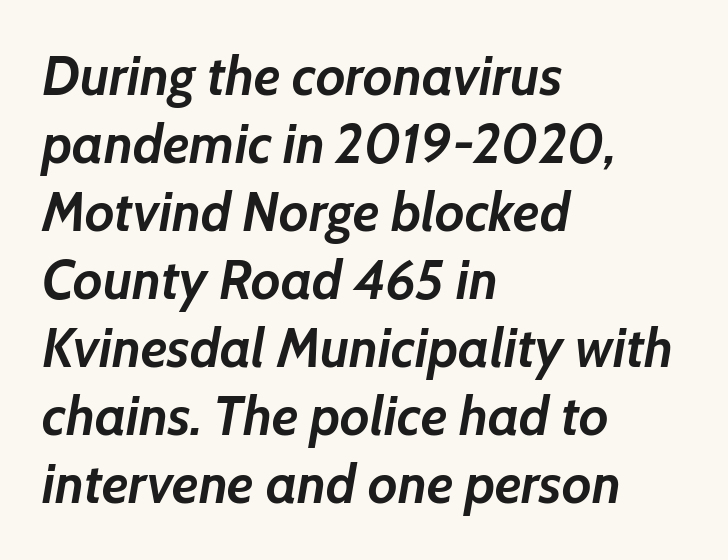
Anything drawn beneath the words? Only blank space. Quick note: interline space is typical. The passage shown is typed in a proportional face where columns would drift. Tall strokes in this sample are angled rather than plumb.
